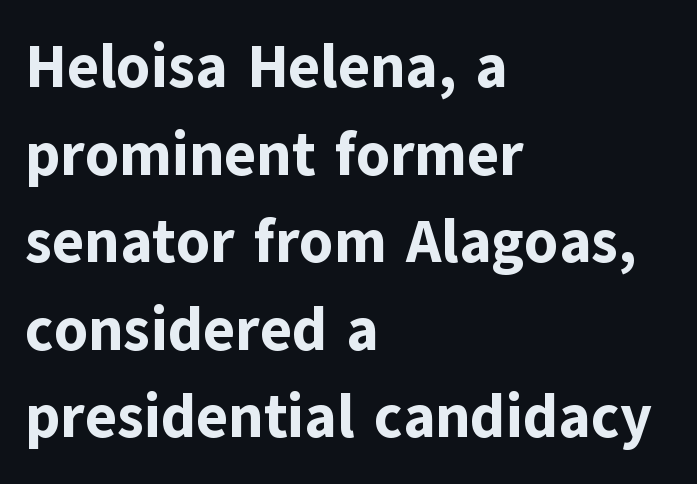
{"serif": "no", "italic": "no", "bold": "yes", "weight": "bold", "width": "normal", "stroke_contrast": "low", "x_height": "medium", "monospaced": "no", "underline": "no", "align": "left", "line_spacing": "normal", "line_spacing_ratio": 1.46, "letter_spacing": "normal", "letter_spacing_em": 0.0, "glyph_px": 60}
